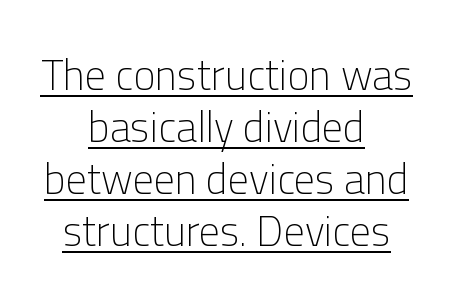
Q: Is the text bold? A: No.
Q: Is the text italic (slanted)? A: No, it is upright.
Q: Is the typeface a serif or a sans-serif typeface? A: Sans-serif.
Q: Is the text underlined? A: Yes.
Q: How is the paragraph aligned? A: Centered.
Q: Is the spacing between letters normal or unusually wide? A: Normal.
Q: Width (condensed, normal, or wide)? A: Normal.
Q: Stroke contrast? A: Low.
Q: x-height? A: Medium.
Q: Monospaced? A: No.
